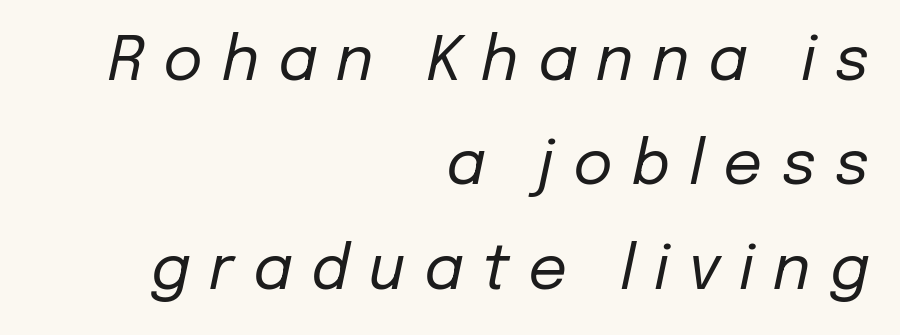
The image shows 61 px regular-weight type, italic (leaning right); set right-aligned, line spacing 1.71x, unusually wide letter spacing (+0.31 em), not underlined; low stroke contrast and a medium x-height.
